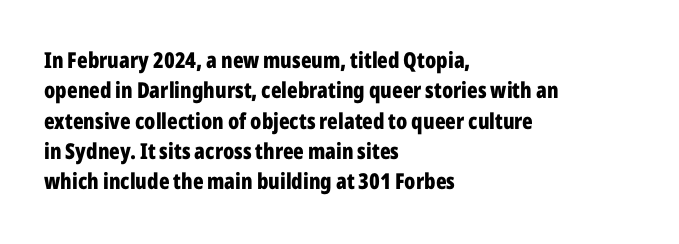
Q: Is the text bold? A: Yes.
Q: Is the text italic (slanted)? A: No, it is upright.
Q: Is the text underlined? A: No.
Q: How is the paragraph aligned? A: Left-aligned.
Q: Is the spacing between letters normal or unusually wide? A: Normal.
Q: Is the spacing between lines tight, normal or loose? A: Normal.
